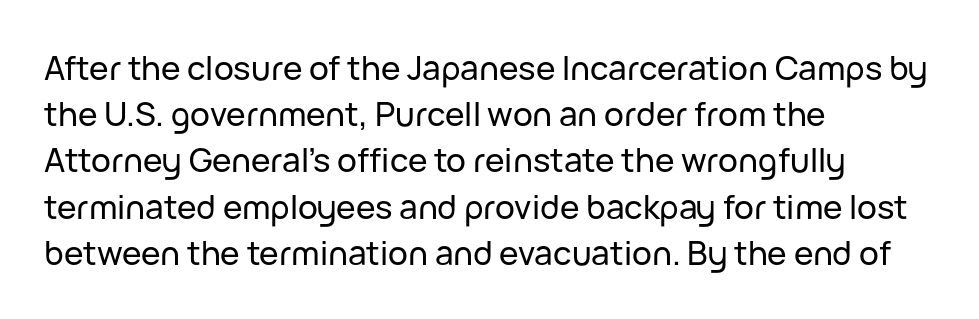
{"serif": "no", "italic": "no", "width": "normal", "stroke_contrast": "low", "x_height": "medium", "monospaced": "no", "underline": "no", "align": "left", "line_spacing": "normal", "line_spacing_ratio": 1.4, "letter_spacing": "normal", "letter_spacing_em": 0.0, "glyph_px": 33}
